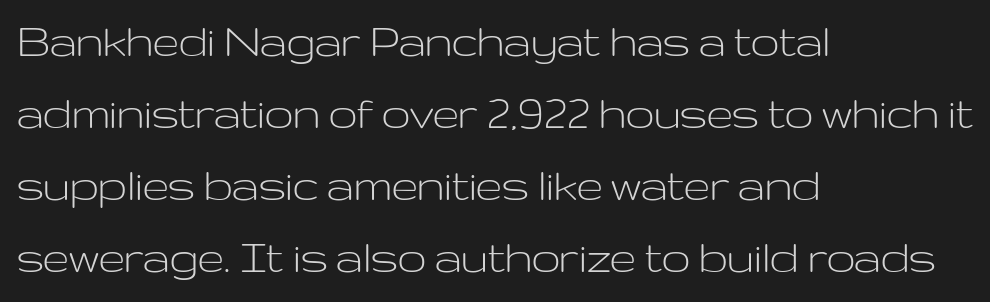
The image shows 51 px light, wide sans-serif type, upright; set left-aligned, normal line spacing (1.41x), normal letter spacing, not underlined; low stroke contrast and a medium x-height.
